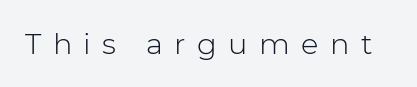
The image shows 29 px light sans-serif type, upright; set unusually wide letter spacing (+0.39 em), not underlined; low stroke contrast and a medium x-height.
